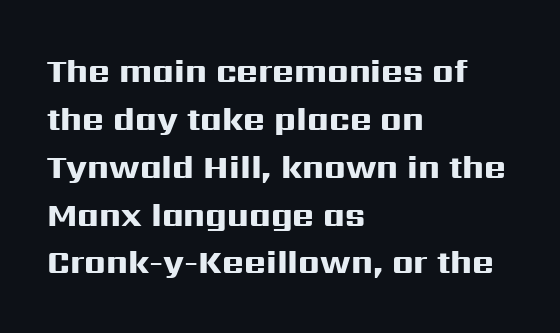
Underlining? Definitely not there. Serif or sans? Sans — the stroke terminals are bare. The face used here is proportionally spaced, like ordinary book or web type. Alignment: flush left. This sample uses plain, unmodified letter spacing. Strong, thick strokes mark this as bold type.
